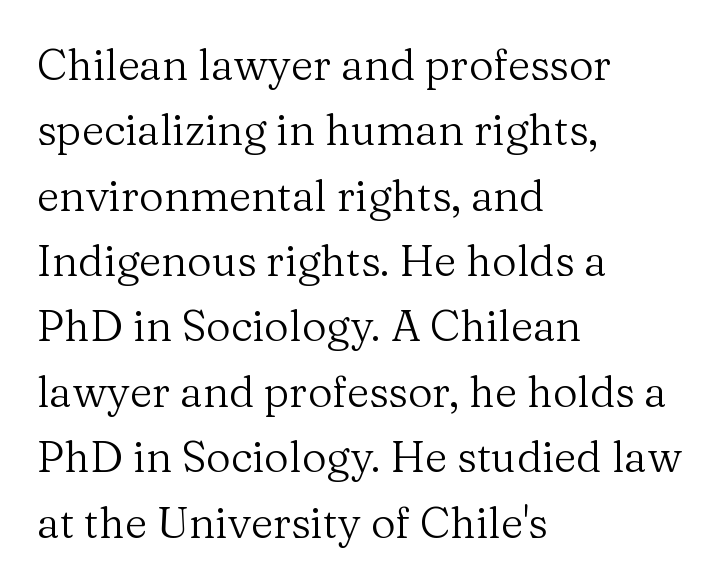
Q: Is the text bold? A: No.
Q: Is the text italic (slanted)? A: No, it is upright.
Q: Is the typeface a serif or a sans-serif typeface? A: Serif.
Q: Is the text underlined? A: No.
Q: How is the paragraph aligned? A: Left-aligned.
Q: Is the spacing between letters normal or unusually wide? A: Normal.
Q: Is the spacing between lines tight, normal or loose? A: Normal.
Q: Width (condensed, normal, or wide)? A: Normal.
Q: Stroke contrast? A: Medium.
Q: x-height? A: Medium.
Q: Monospaced? A: No.
